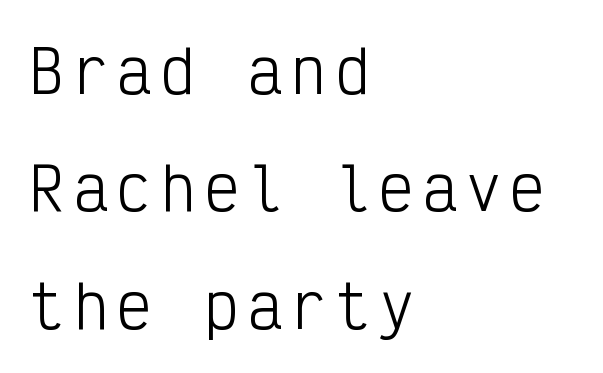
The image shows 59 px light, condensed sans-serif type, upright, monospaced; set left-aligned, loose line spacing (1.99x), not underlined; low stroke contrast and a medium x-height.
